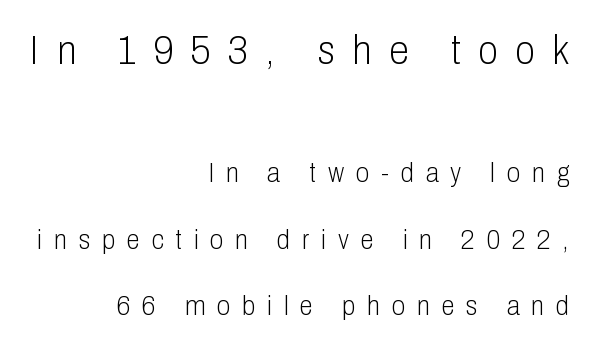
The leading is generous, giving the passage an open texture. This rendering widens character spacing well past its baseline value. The string is rendered with underlining switched off. The characters are drawn with everyday or finer stroke widths.
